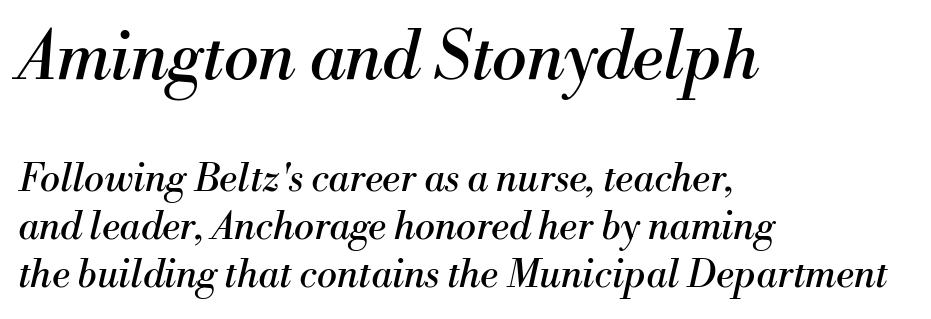
The string is rendered with underlining switched off. There is no visible air inserted between adjacent glyphs. The block of text has a typical density, with ordinary space between rows. In CSS terms this would be text-align: left. Does the type have serifs? Yes, each stem ends in a small foot. Compare the two chunks: the upper has the greater cap height.
